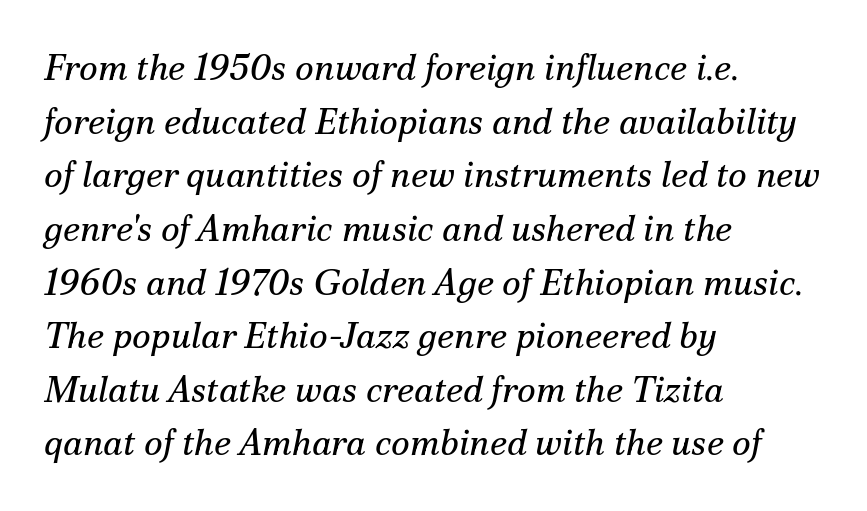
Q: Is the text bold? A: No.
Q: Is the text italic (slanted)? A: Yes, it leans right by about 12 degrees.
Q: Is the typeface a serif or a sans-serif typeface? A: Serif.
Q: Is the text underlined? A: No.
Q: How is the paragraph aligned? A: Left-aligned.
Q: Is the spacing between letters normal or unusually wide? A: Normal.
Q: Is the spacing between lines tight, normal or loose? A: Normal.
Q: Width (condensed, normal, or wide)? A: Normal.
Q: Stroke contrast? A: Medium.
Q: x-height? A: Small.
Q: Monospaced? A: No.
